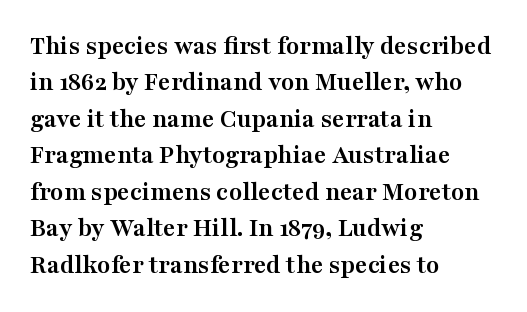
Q: Is the text bold? A: Yes.
Q: Is the text italic (slanted)? A: No, it is upright.
Q: Is the text underlined? A: No.
Q: How is the paragraph aligned? A: Left-aligned.
Q: Is the spacing between letters normal or unusually wide? A: Normal.
Q: Is the spacing between lines tight, normal or loose? A: Normal.
